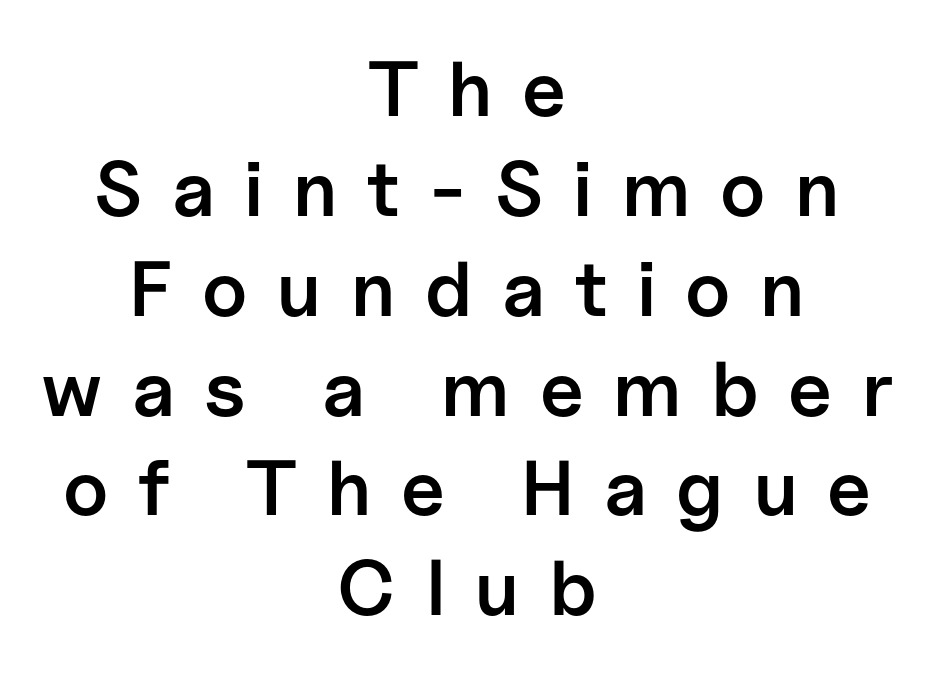
The image shows 78 px semibold sans-serif type, upright; set centered, normal line spacing (1.28x), unusually wide letter spacing (+0.38 em), not underlined; low stroke contrast and a medium x-height.
